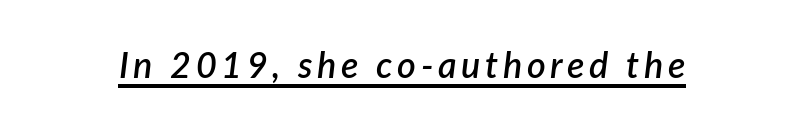
The image shows 36 px semibold type, italic (leaning right); set underlined; low stroke contrast and a medium x-height.
